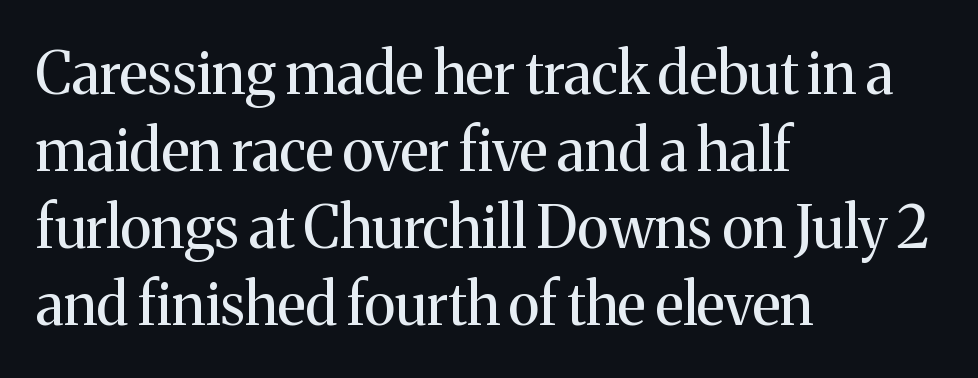
Q: Is the text bold? A: No.
Q: Is the text italic (slanted)? A: No, it is upright.
Q: Is the typeface a serif or a sans-serif typeface? A: Serif.
Q: Is the text underlined? A: No.
Q: How is the paragraph aligned? A: Left-aligned.
Q: Is the spacing between letters normal or unusually wide? A: Normal.
Q: Is the spacing between lines tight, normal or loose? A: Normal.
Q: Width (condensed, normal, or wide)? A: Normal.
Q: Stroke contrast? A: Medium.
Q: x-height? A: Medium.
Q: Monospaced? A: No.
